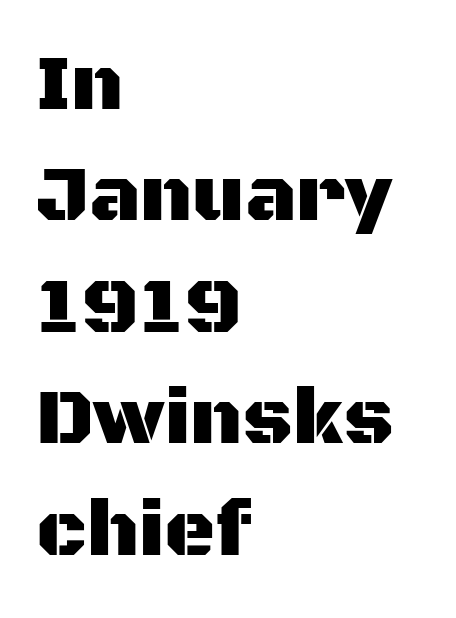
Horizontally, the lines are justified to the leading edge only. Summary of vertical rhythm: regular, with standard interline spacing. Tracking value appears to be zero — textbook default spacing. It's the straight-up-and-down kind of type. Glance below the letters and you will spot only blank space. Serifs: no, the terminals of the letterforms are clean.
